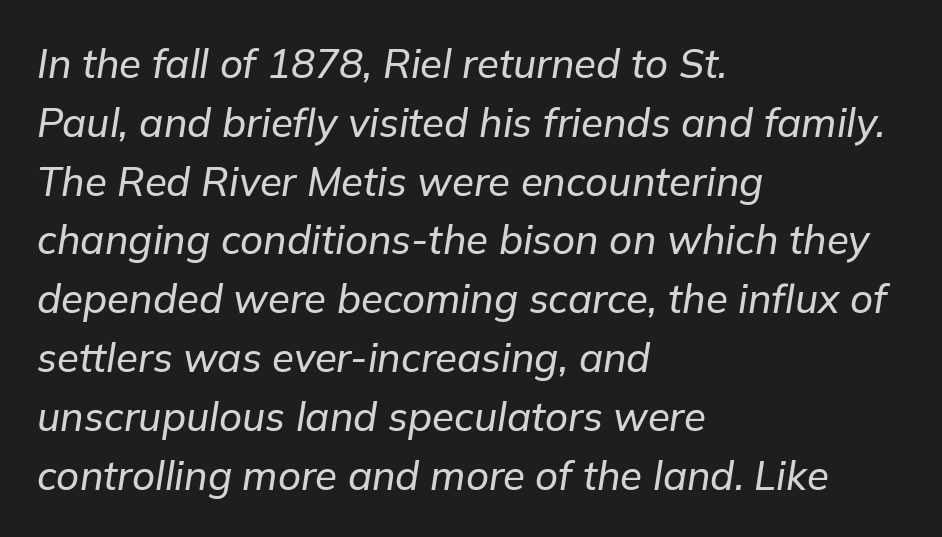
Looking at the ascenders, they clearly lean. Looks like regular typesetting: each glyph gets only the width it needs. The ragged edge is on the right, which tells us the setting is flush left. Descenders hang freely into open space. How would I describe the line gaps? Plain and ordinary. Short note: letters normally spaced.
